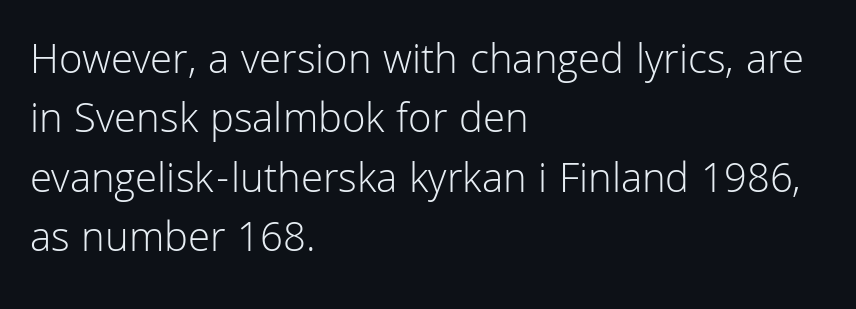
The image shows 43 px light sans-serif type, upright; set left-aligned, normal line spacing (1.38x), normal letter spacing, not underlined; low stroke contrast and a medium x-height.
